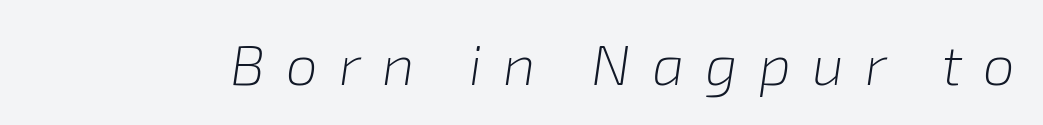
The typeface has the unassuming heft of standard copy or less. Descender tails drop into unmarked territory. These lines are rendered in a variable-pitch font. The line texture is sparse and dotted thanks to wide tracking. Slant detected: the letters are inclined.
